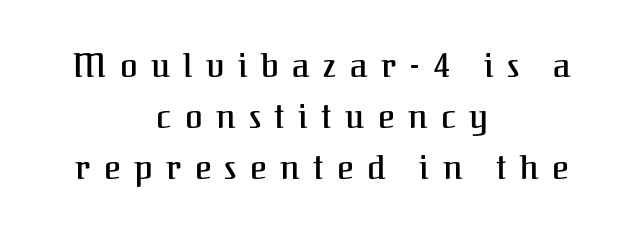
The image shows 32 px serif type, upright; set centered, normal line spacing (1.6x), unusually wide letter spacing (+0.42 em), not underlined; medium stroke contrast and a medium x-height.
